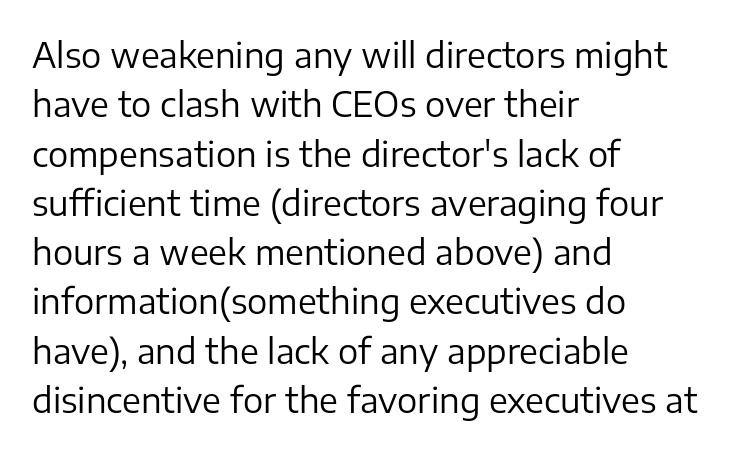
Caption: multi-line text, flush left, ragged right. Looks like regular typesetting: each glyph gets only the width it needs. Do the letters lean? They stand straight. A clean baseline with only descenders dipping below it. Nobody touched the tracking dial on this one. Serif or sans? Sans — the stroke terminals are bare.
